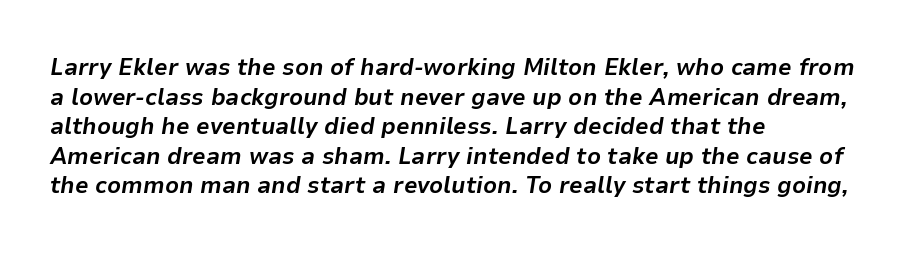
The image shows 24 px bold type, italic (leaning right); set left-aligned, line spacing 1.23x, normal letter spacing, not underlined.
